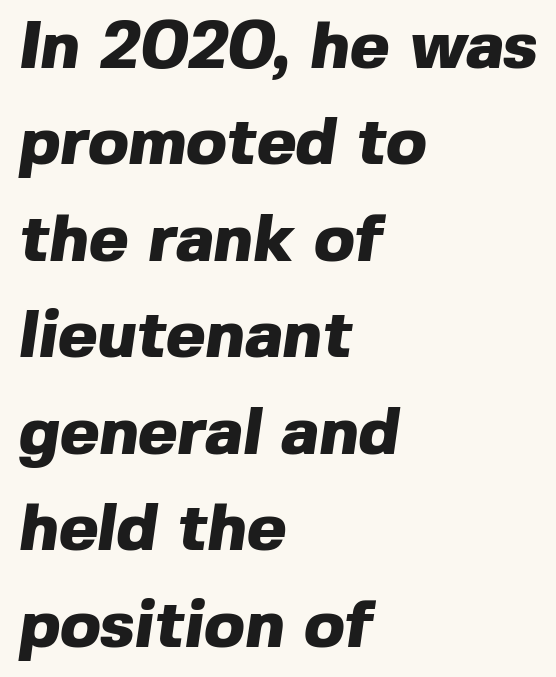
{"serif": "no", "bold": "yes", "weight": "heavy", "width": "normal", "x_height": "medium", "monospaced": "no", "underline": "no", "align": "left", "line_spacing": "normal", "line_spacing_ratio": 1.44, "letter_spacing": "normal", "letter_spacing_em": 0.0, "glyph_px": 67}
